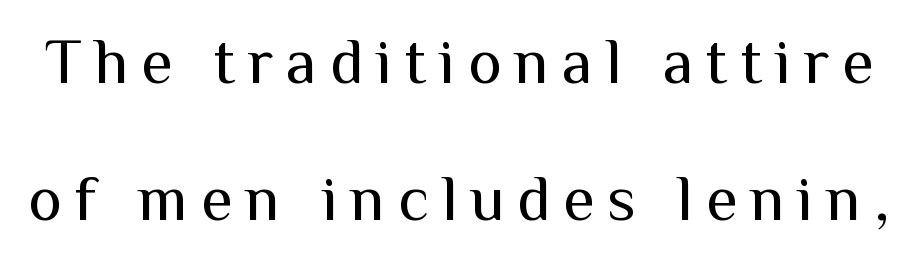
The image shows 64 px regular-weight sans-serif type, upright; set loose line spacing (2.14x), unusually wide letter spacing (+0.2 em), not underlined; medium stroke contrast and a medium x-height.
